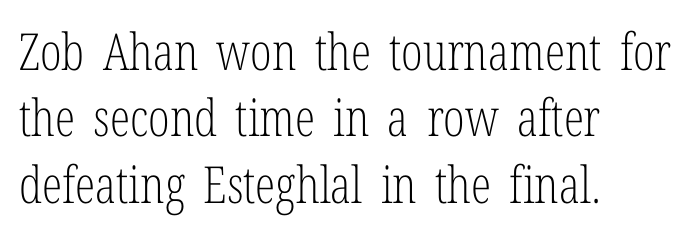
Is this a fixed-width face? No — the glyphs have proportional, varying widths. Italic: no, the glyphs are upright roman. Nobody drew a line under any word here. Stroke terminals: seriffed. How would I describe the line gaps? Plain and ordinary.
